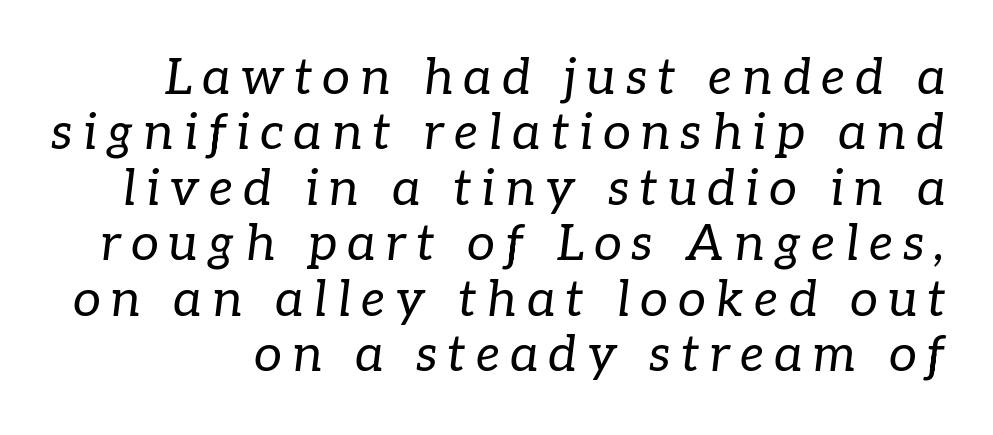
{"serif": "yes", "italic": "yes", "lean": "right", "slant_degrees": 7, "bold": "no", "weight": "regular", "width": "normal", "stroke_contrast": "low", "x_height": "medium", "monospaced": "no", "underline": "no", "line_spacing": "tight", "line_spacing_ratio": 1.11, "letter_spacing": "wide", "letter_spacing_em": 0.2, "glyph_px": 50}
